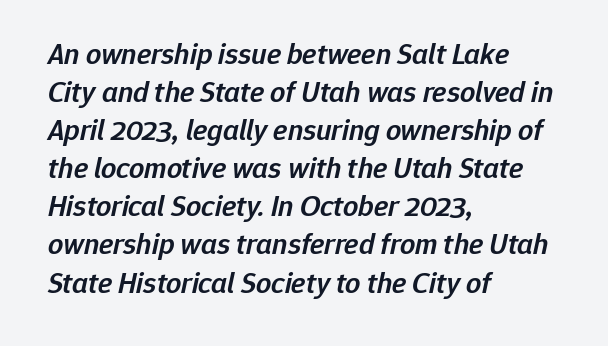
Q: Is the text bold? A: Semi-bold.
Q: Is the text italic (slanted)? A: Yes, it leans right by about 12 degrees.
Q: Is the text underlined? A: No.
Q: How is the paragraph aligned? A: Left-aligned.
Q: Is the spacing between letters normal or unusually wide? A: Normal.
Q: Is the spacing between lines tight, normal or loose? A: Normal.
Q: Width (condensed, normal, or wide)? A: Normal.
Q: Stroke contrast? A: Low.
Q: x-height? A: Medium.
Q: Monospaced? A: No.
